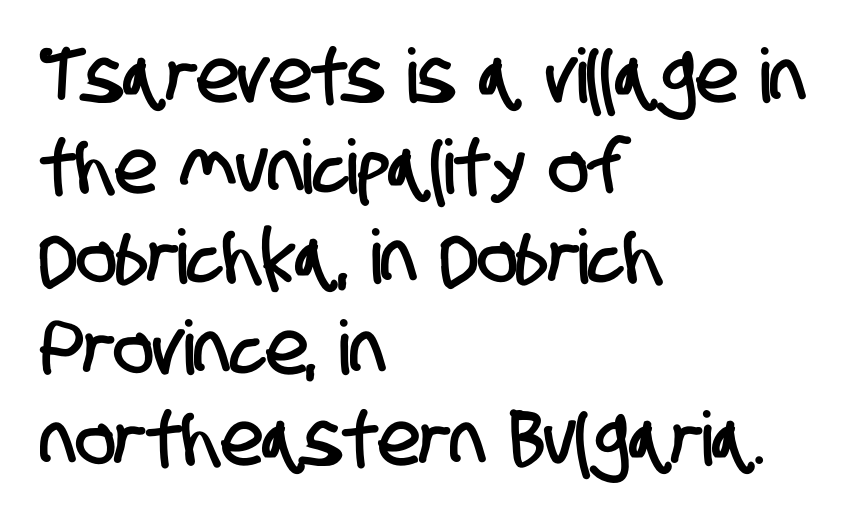
Q: Is the typeface a serif or a sans-serif typeface? A: Sans-serif.
Q: Is the text underlined? A: No.
Q: How is the paragraph aligned? A: Left-aligned.
Q: Is the spacing between letters normal or unusually wide? A: Normal.
Q: Width (condensed, normal, or wide)? A: Condensed.
Q: Stroke contrast? A: Low.
Q: x-height? A: Large.
Q: Monospaced? A: No.
